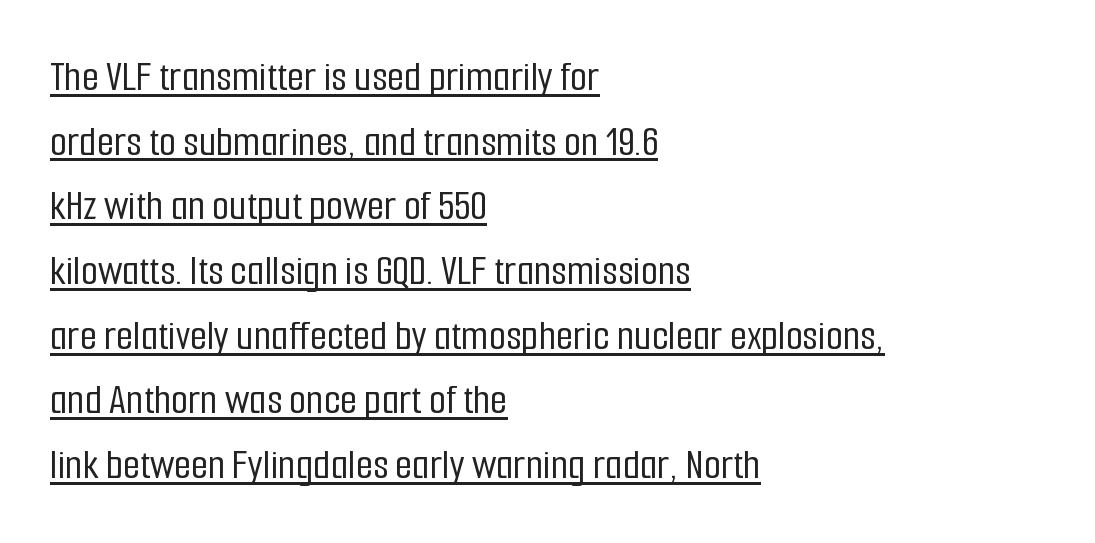
The lettering stays uniformly vertical, giving the passage a roman look. Think of a printed novel: that variable character pitch is what you see here. The rows are spaced the way most documents space them. Underline: present. In CSS terms this would be text-align: left. Typographically, this falls in the sans-serif category.
